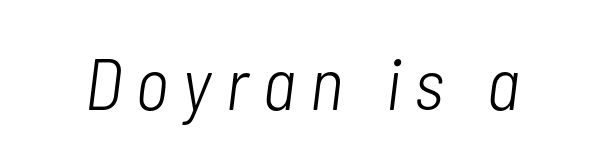
{"italic": "yes", "lean": "right", "slant_degrees": 7, "bold": "no", "weight": "light", "width": "condensed", "stroke_contrast": "low", "x_height": "medium", "monospaced": "no", "underline": "no", "letter_spacing": "wide", "letter_spacing_em": 0.2, "glyph_px": 73}
